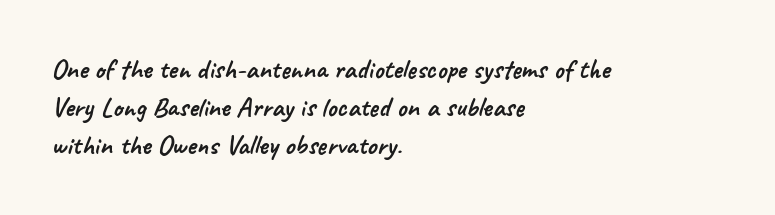
Look at the bottom of the vertical strokes: they stop flat, with no serifs. A typesetter would call this proportional, since set widths differ per character. Has an underline been added? It has not. Short note: letters normally spaced.
